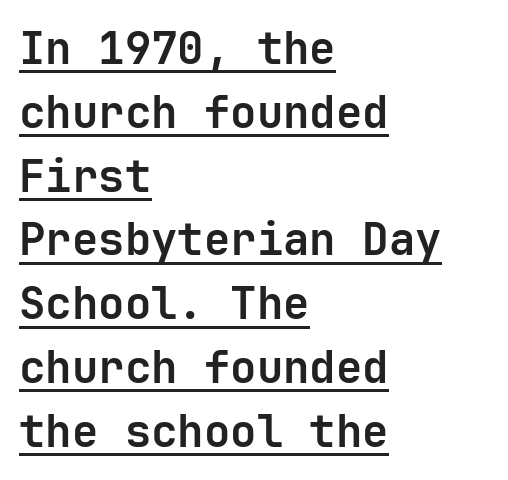
Q: Is the text bold? A: Yes.
Q: Is the text italic (slanted)? A: No, it is upright.
Q: Is the typeface a serif or a sans-serif typeface? A: Sans-serif.
Q: Is the text underlined? A: Yes.
Q: How is the paragraph aligned? A: Left-aligned.
Q: Is the spacing between letters normal or unusually wide? A: Normal.
Q: Is the spacing between lines tight, normal or loose? A: Normal.
Q: Width (condensed, normal, or wide)? A: Normal.
Q: Stroke contrast? A: Low.
Q: x-height? A: Medium.
Q: Monospaced? A: Yes.
